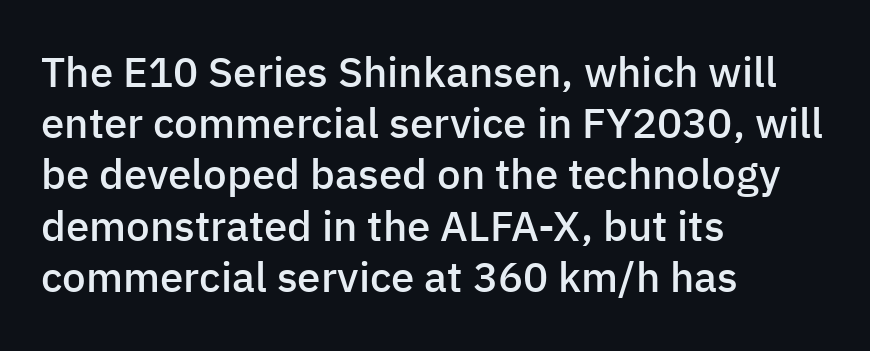
Q: Is the text bold? A: Semi-bold.
Q: Is the text italic (slanted)? A: No, it is upright.
Q: Is the typeface a serif or a sans-serif typeface? A: Sans-serif.
Q: Is the text underlined? A: No.
Q: How is the paragraph aligned? A: Left-aligned.
Q: Is the spacing between letters normal or unusually wide? A: Normal.
Q: Width (condensed, normal, or wide)? A: Normal.
Q: Stroke contrast? A: Low.
Q: x-height? A: Medium.
Q: Monospaced? A: No.
